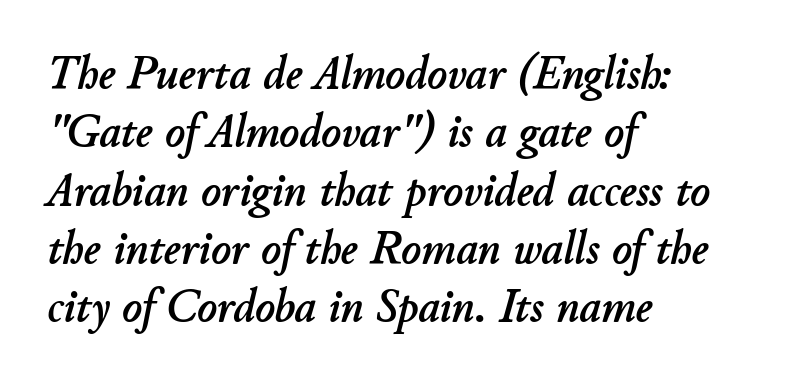
Q: Is the text italic (slanted)? A: Yes, it leans right by about 11 degrees.
Q: Is the text underlined? A: No.
Q: How is the paragraph aligned? A: Left-aligned.
Q: Is the spacing between letters normal or unusually wide? A: Normal.
Q: Width (condensed, normal, or wide)? A: Normal.
Q: Stroke contrast? A: Low.
Q: x-height? A: Small.
Q: Monospaced? A: No.
